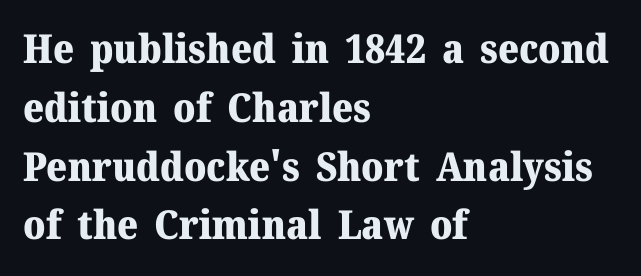
The image shows 40 px heavy serif type, upright; set left-aligned, normal line spacing (1.47x), normal letter spacing, not underlined; medium stroke contrast and a medium x-height.
